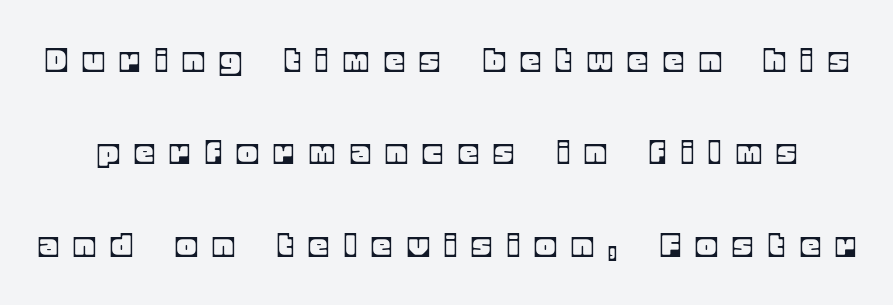
These lines are rendered in a variable-pitch font. Only glyphs here, with clear space below each row. Regarding leading, the lines here are spaced well apart. Ordinary non-slanted type is in use. The rendering inserts visible extra space after every character.
